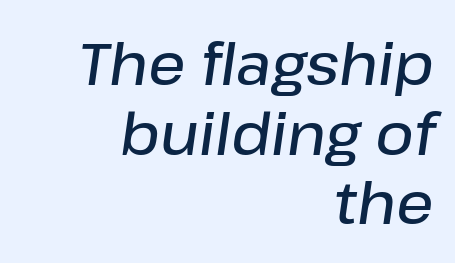
{"italic": "yes", "lean": "right", "slant_degrees": 8, "bold": "semi", "weight": "semibold", "width": "normal", "stroke_contrast": "low", "x_height": "medium", "monospaced": "no", "underline": "no", "align": "right", "line_spacing_ratio": 1.18, "letter_spacing": "normal", "letter_spacing_em": 0.0, "glyph_px": 59}
